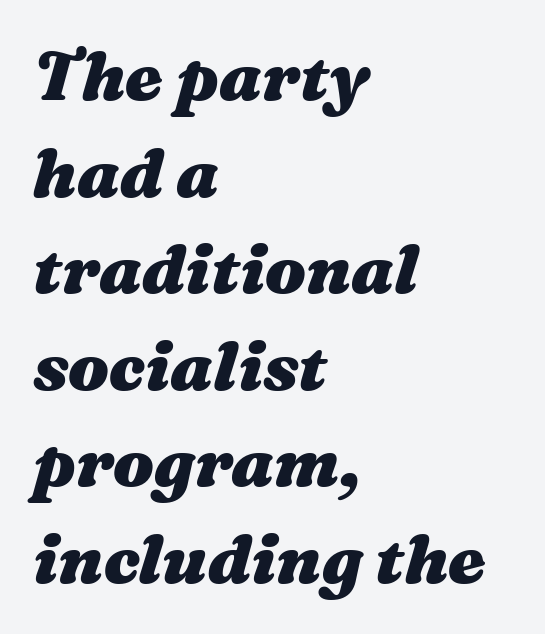
Q: Is the text bold? A: Yes.
Q: Is the text italic (slanted)? A: Yes, it leans right by about 16 degrees.
Q: Is the text underlined? A: No.
Q: How is the paragraph aligned? A: Left-aligned.
Q: Is the spacing between letters normal or unusually wide? A: Normal.
Q: Is the spacing between lines tight, normal or loose? A: Normal.
Q: Width (condensed, normal, or wide)? A: Wide.
Q: Stroke contrast? A: Medium.
Q: x-height? A: Medium.
Q: Monospaced? A: No.
